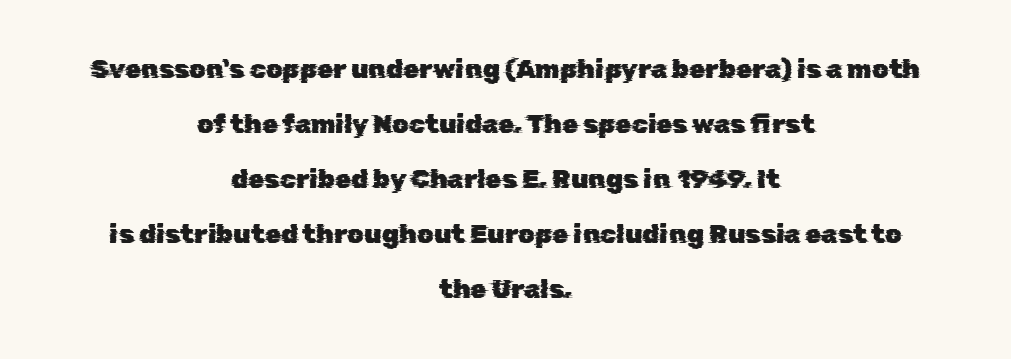
Q: Is the text underlined? A: No.
Q: How is the paragraph aligned? A: Centered.
Q: Is the spacing between letters normal or unusually wide? A: Normal.
Q: Is the spacing between lines tight, normal or loose? A: Loose.
